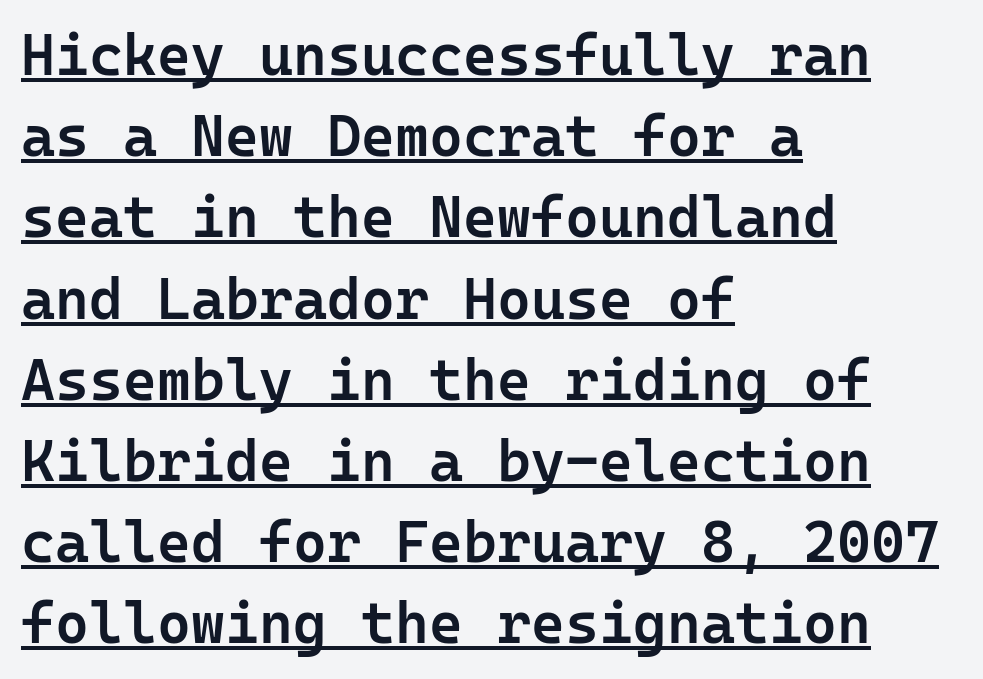
{"serif": "no", "italic": "no", "bold": "semi", "weight": "semibold", "width": "normal", "stroke_contrast": "low", "x_height": "medium", "monospaced": "yes", "underline": "yes", "align": "left", "line_spacing": "normal", "line_spacing_ratio": 1.4, "letter_spacing": "normal", "letter_spacing_em": 0.0, "glyph_px": 58}
